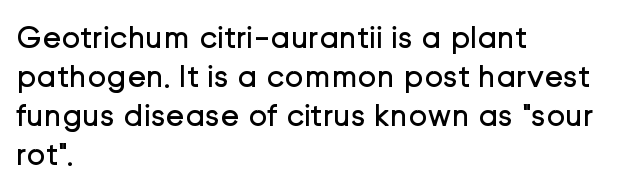
The lettering stays uniformly vertical, giving the passage a roman look. Observe the ordinary spacing: letters are neighbours, not strangers. The foot of each line stays bare and open. The passage is arranged the way most books set body copy — flush left. Stem width sits at or under what a default text font uses. Is this a fixed-width face? No — the glyphs have proportional, varying widths.
